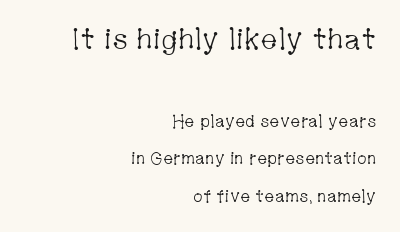
The image shows 29 px light, condensed serif type, upright; set right-aligned, loose line spacing (2.22x), normal letter spacing, not underlined; the first (top) block is 1.71x larger; low stroke contrast and a medium x-height.
